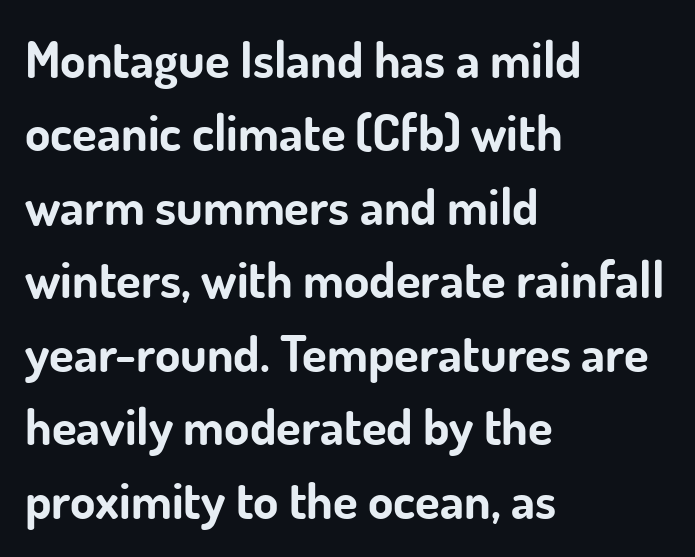
The image shows 51 px bold sans-serif type, upright; set left-aligned, normal line spacing (1.44x), normal letter spacing, not underlined; low stroke contrast and a small x-height.
